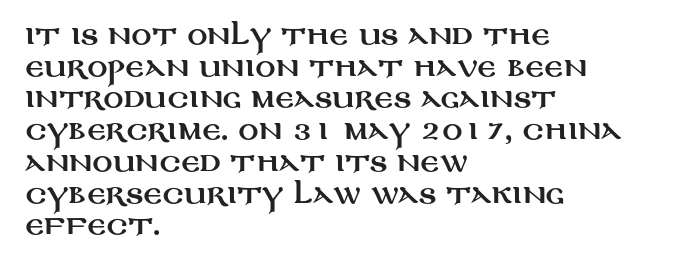
Q: Is the text italic (slanted)? A: No, it is upright.
Q: Is the text underlined? A: No.
Q: How is the paragraph aligned? A: Left-aligned.
Q: Is the spacing between letters normal or unusually wide? A: Normal.
Q: Is the spacing between lines tight, normal or loose? A: Normal.
